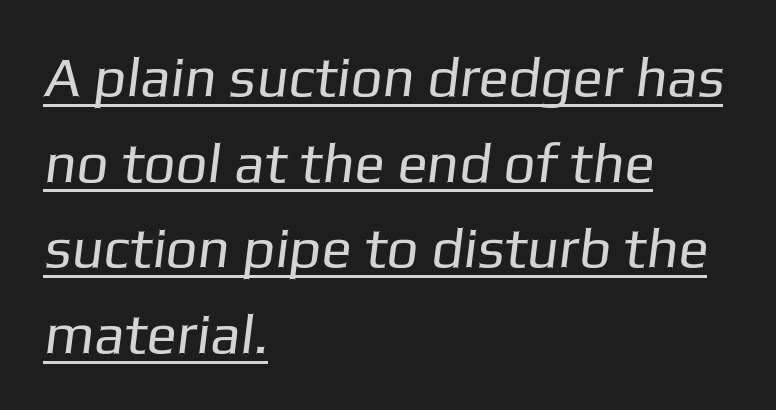
What kind of face is this? One without serifs — a sans. Decoration check: the copy is underlined. Students, observe: this is what conventionally led text looks like. The lines in this sample share a left origin and differ only in where they stop.
